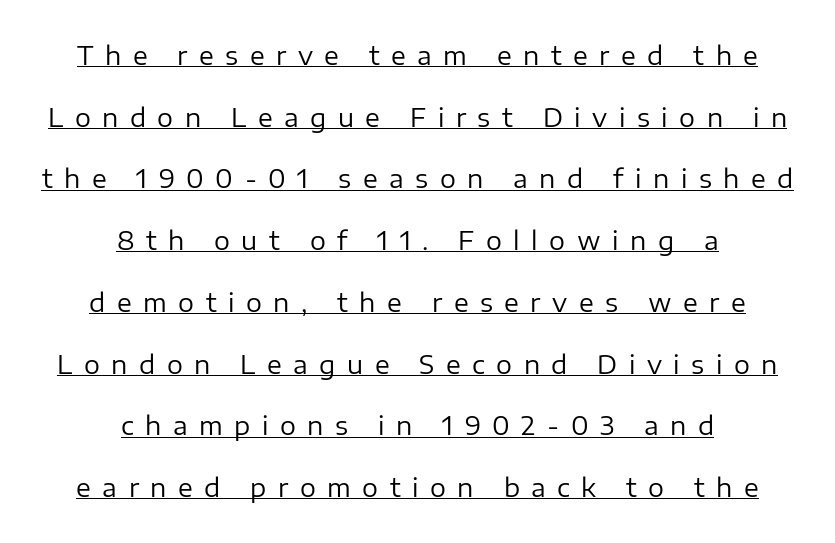
The image shows 25 px text type, upright; set centered, loose line spacing (2.47x), unusually wide letter spacing (+0.46 em), underlined.
